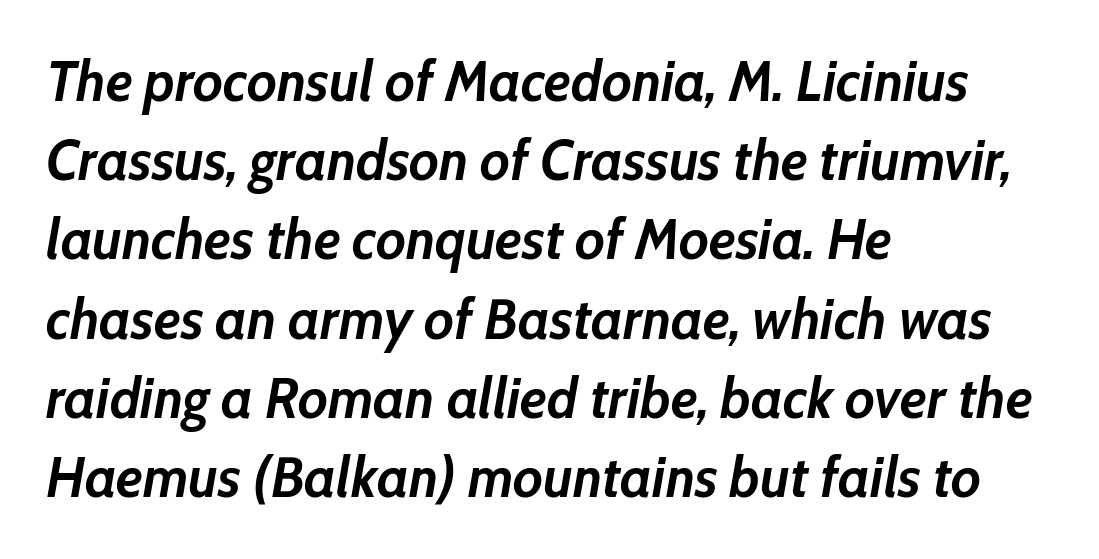
The image shows 57 px semibold type, italic (leaning right); set left-aligned, normal line spacing (1.39x), normal letter spacing, not underlined; low stroke contrast and a medium x-height.
